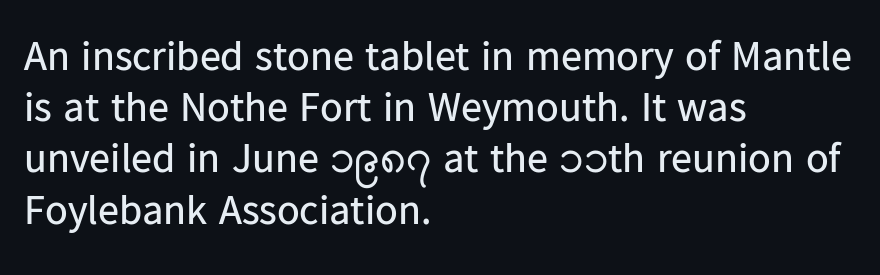
How are the letters spaced? Ordinarily, with no added tracking. This rendering uses left alignment, leaving the right contour irregular. The type family on display is of the sans-serif kind. Clear beneath every line of the passage. Is this a fixed-width face? No — the glyphs have proportional, varying widths.
